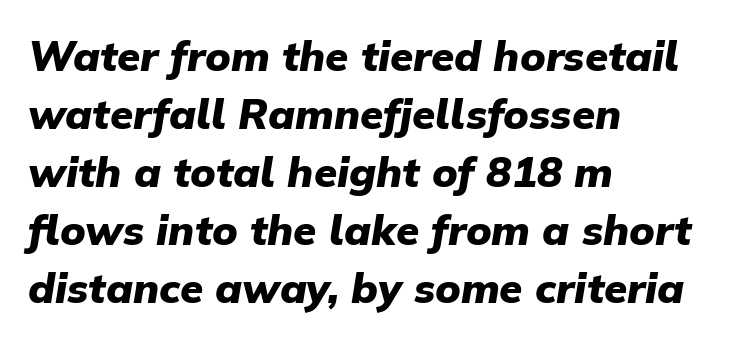
Unmarked baselines from the first word to the last. Nothing unusual about the tracking: characters are spaced as the font intends. As a designer I'd log this as weight 700, bold. It's the slanting kind of type.
